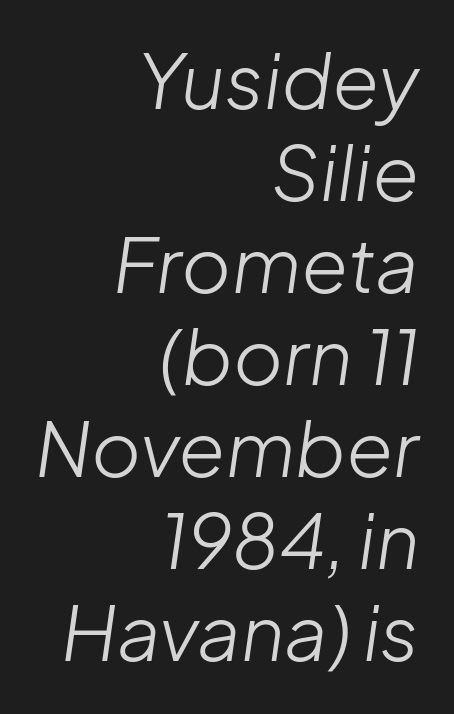
{"italic": "yes", "lean": "right", "slant_degrees": 8, "bold": "no", "weight": "light", "width": "normal", "stroke_contrast": "low", "x_height": "medium", "monospaced": "no", "underline": "no", "align": "right", "line_spacing_ratio": 1.21, "letter_spacing": "normal", "letter_spacing_em": 0.0, "glyph_px": 76}
